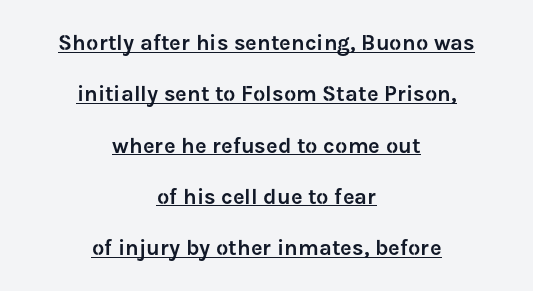
This sample uses plain, unmodified letter spacing. The letters stand straight up with perfectly vertical stems. The passage is arranged like a title page — every line centered. The passage shown is underscored from start to finish.
